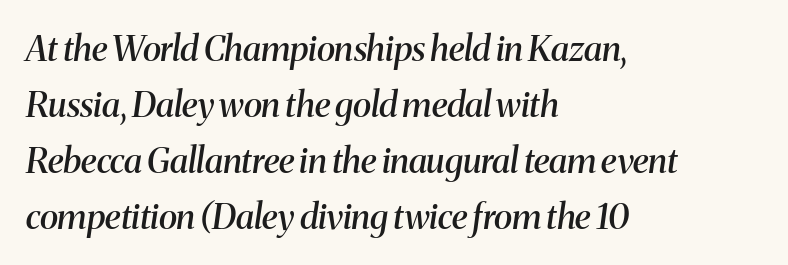
There's an unmistakable incline to the writing here. Each glyph is drawn with semibold strokes, heavier than normal yet not fully bold. Visually the block forms a straight wall on the left and a jagged coastline on the right. Words appear dense and cohesive because spacing is normal.
